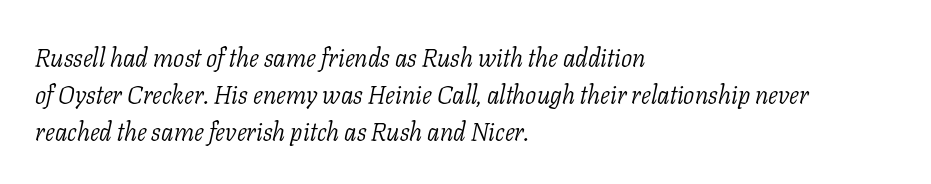
This rendering features lettering with no underline. The line-height multiplier appears to be the usual default. No letter is thick-stroked: the sample isn't bold. Caption: multi-line text, flush left, ragged right. The rendering keeps characters at their native spacing.
